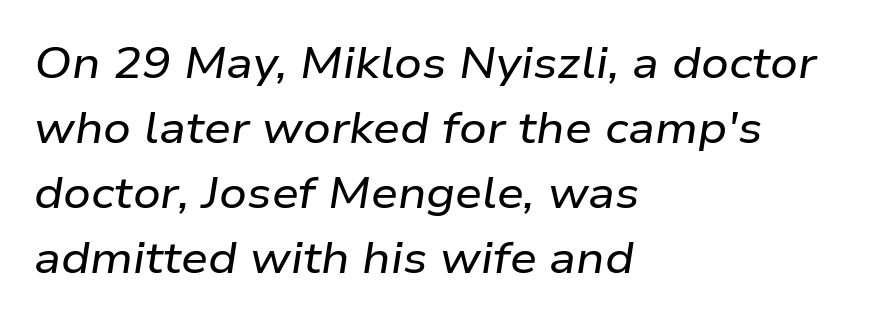
The passage shown is typed in a proportional face where columns would drift. A typesetter would mark this as italic. Plain, unruled lines of type. Students, observe: this is what conventionally led text looks like. These lines are set flush left with a ragged right edge. Compared with typical body copy, the letter spacing here is the same.
